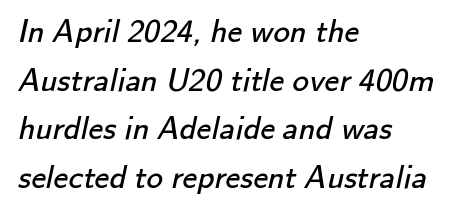
Q: Is the text bold? A: No.
Q: Is the typeface a serif or a sans-serif typeface? A: Sans-serif.
Q: Is the text underlined? A: No.
Q: How is the paragraph aligned? A: Left-aligned.
Q: Is the spacing between letters normal or unusually wide? A: Normal.
Q: Is the spacing between lines tight, normal or loose? A: Normal.
Q: Width (condensed, normal, or wide)? A: Normal.
Q: Stroke contrast? A: Low.
Q: x-height? A: Small.
Q: Monospaced? A: No.
